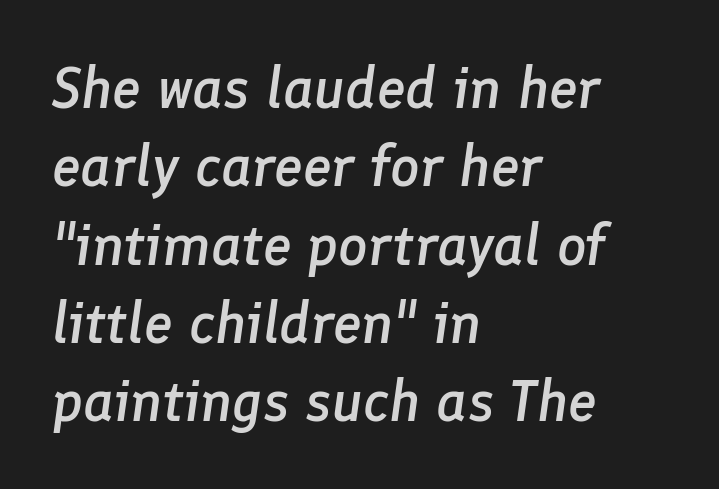
Q: Is the text bold? A: Semi-bold.
Q: Is the text italic (slanted)? A: Yes, it leans right by about 8 degrees.
Q: Is the text underlined? A: No.
Q: How is the paragraph aligned? A: Left-aligned.
Q: Is the spacing between letters normal or unusually wide? A: Normal.
Q: Is the spacing between lines tight, normal or loose? A: Normal.
Q: Width (condensed, normal, or wide)? A: Normal.
Q: Stroke contrast? A: Low.
Q: x-height? A: Medium.
Q: Monospaced? A: No.
